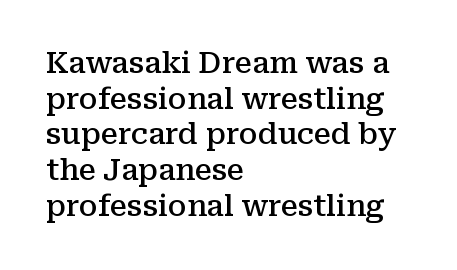
{"serif": "yes", "italic": "no", "bold": "semi", "weight": "semibold", "width": "normal", "stroke_contrast": "medium", "x_height": "medium", "monospaced": "no", "underline": "no", "align": "left", "line_spacing_ratio": 1.23, "letter_spacing": "normal", "letter_spacing_em": 0.0, "glyph_px": 29}
